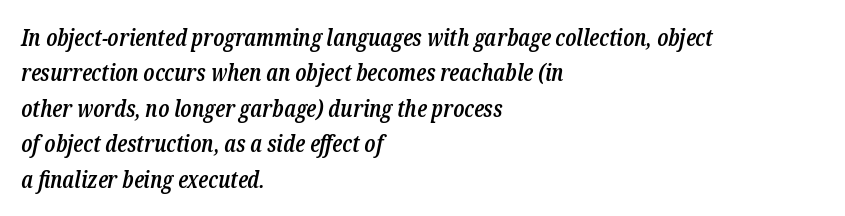
{"italic": "yes", "lean": "right", "slant_degrees": 12, "bold": "semi", "underline": "no", "align": "left", "line_spacing": "normal", "line_spacing_ratio": 1.54, "letter_spacing": "normal", "letter_spacing_em": 0.0, "glyph_px": 23}
